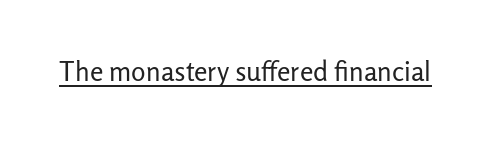
{"italic": "no", "bold": "no", "underline": "yes", "letter_spacing": "normal", "letter_spacing_em": 0.0, "glyph_px": 27}
